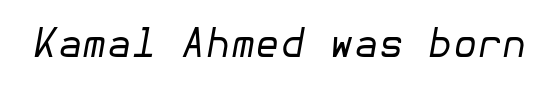
{"italic": "yes", "lean": "right", "slant_degrees": 10, "bold": "no", "weight": "regular", "width": "normal", "stroke_contrast": "low", "x_height": "medium", "underline": "no", "letter_spacing": "normal", "letter_spacing_em": 0.0, "glyph_px": 40}
